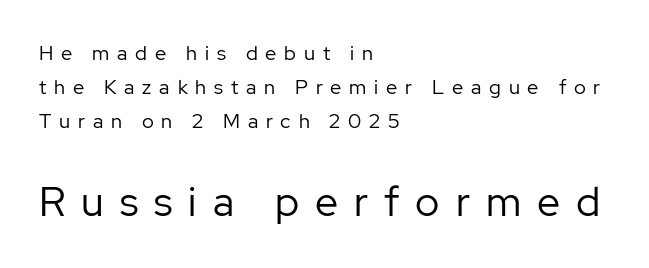
{"serif": "no", "italic": "no", "bold": "no", "weight": "regular", "width": "normal", "stroke_contrast": "low", "x_height": "medium", "monospaced": "no", "underline": "no", "align": "left", "line_spacing": "normal", "line_spacing_ratio": 1.7, "letter_spacing": "wide", "letter_spacing_em": 0.39, "larger_block": "second", "size_ratio": 2.05, "glyph_px": 41}
